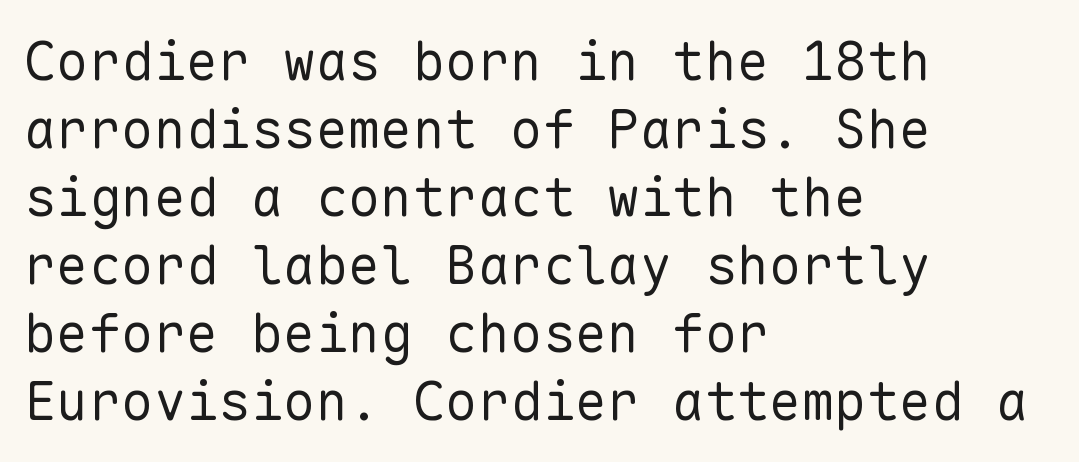
The image shows 54 px regular-weight sans-serif type, upright, monospaced; set left-aligned, normal line spacing (1.26x), normal letter spacing, not underlined; low stroke contrast and a medium x-height.
